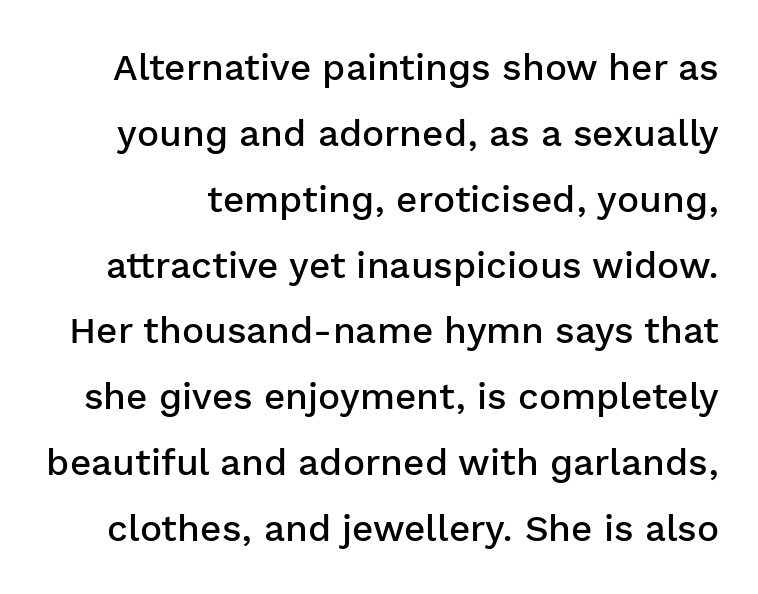
Each letter keeps its own natural width here, so spacing adapts to shape. How heavy is the stroke? Medium-heavy — a semibold, shy of bold. The glyphs are unaccompanied by any horizontal stroke below them. Students, note that the glyphs here touch the page at normal intervals. Every character sits straight up, as roman type does. The rendering shows plain stroke endings on the letterforms — a sans-serif design.
